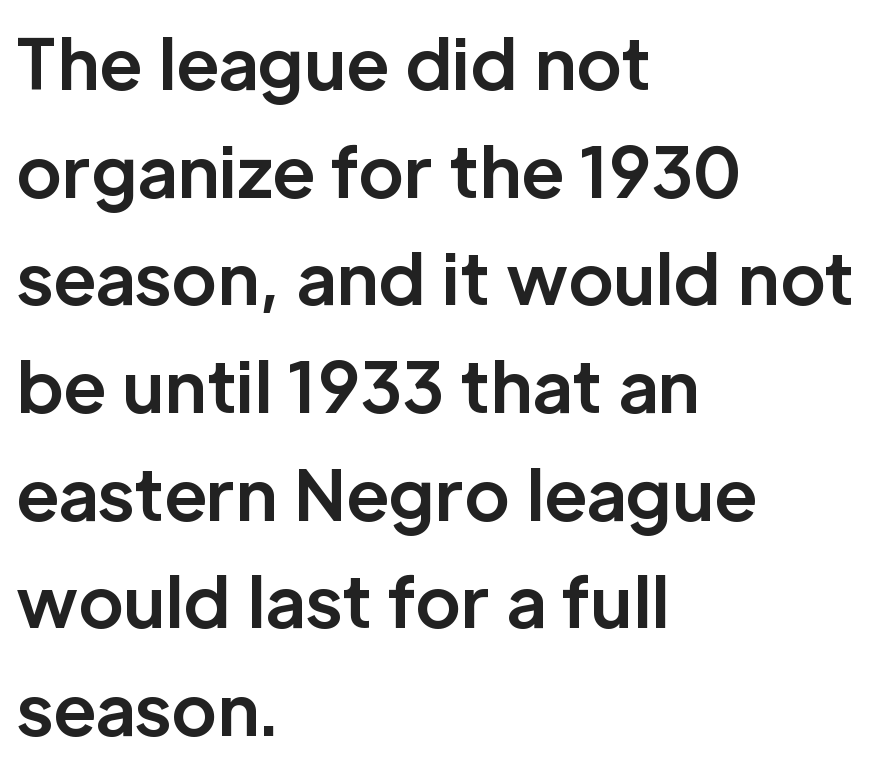
The image shows 69 px bold sans-serif type, upright; set left-aligned, normal line spacing (1.56x), normal letter spacing, not underlined; low stroke contrast and a medium x-height.
